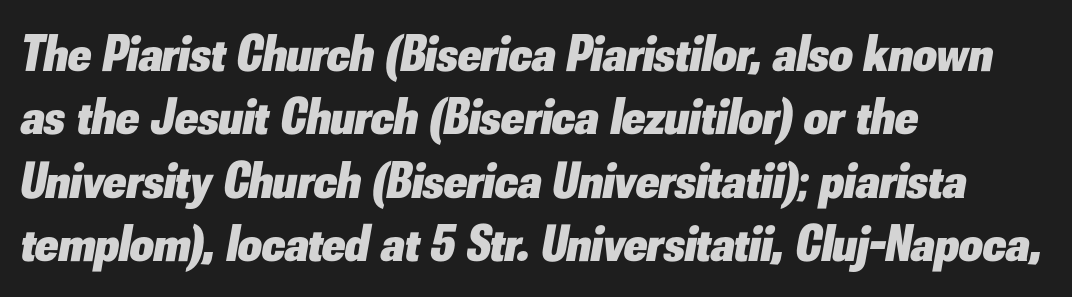
The image shows 52 px heavy type, italic (leaning right); set left-aligned, line spacing 1.22x, normal letter spacing, not underlined; low stroke contrast and a small x-height.
